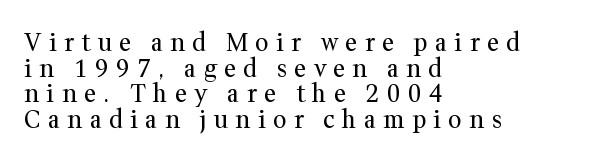
The line texture is sparse and dotted thanks to wide tracking. Compared with a centered layout, this one pins lines to the left instead. Beneath every word, the page is bare. Line spacing here is tight.
